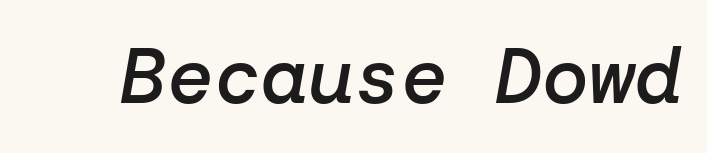
Q: Is the text bold? A: Semi-bold.
Q: Is the text italic (slanted)? A: Yes, it leans right by about 10 degrees.
Q: Is the text underlined? A: No.
Q: Is the spacing between letters normal or unusually wide? A: Normal.
Q: Width (condensed, normal, or wide)? A: Normal.
Q: Stroke contrast? A: Low.
Q: x-height? A: Medium.
